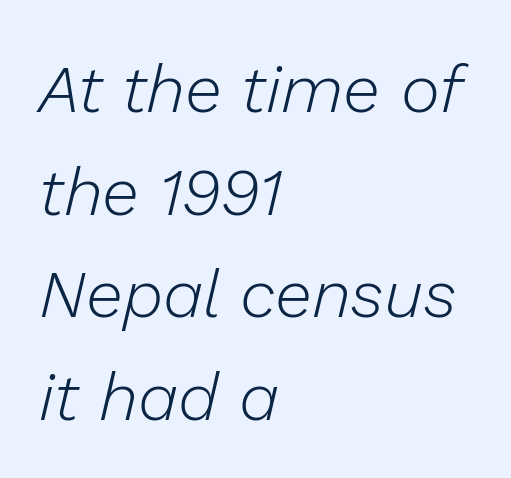
The image shows 67 px light type, italic (leaning right); set left-aligned, normal line spacing (1.53x), normal letter spacing, not underlined; low stroke contrast and a medium x-height.
